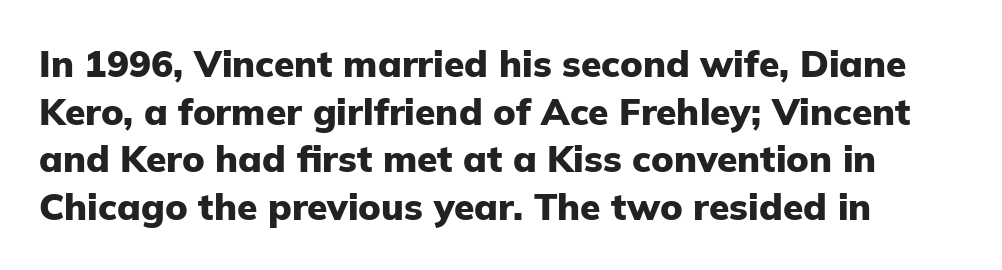
{"serif": "no", "italic": "no", "bold": "yes", "weight": "heavy", "width": "normal", "stroke_contrast": "low", "x_height": "medium", "monospaced": "no", "underline": "no", "line_spacing": "normal", "line_spacing_ratio": 1.29, "letter_spacing": "normal", "letter_spacing_em": 0.0, "glyph_px": 37}
